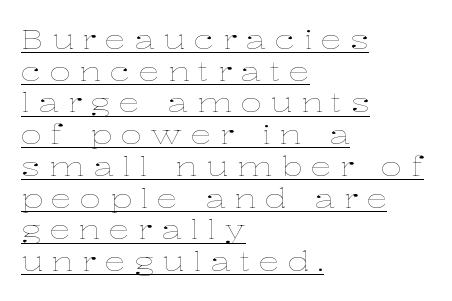
Caption: expanded tracking, letters set apart. Style check: upright. Visually the block forms a straight wall on the left and a jagged coastline on the right. The strokes are not fattened; the text isn't bold. A typographer would call this underscored text.
